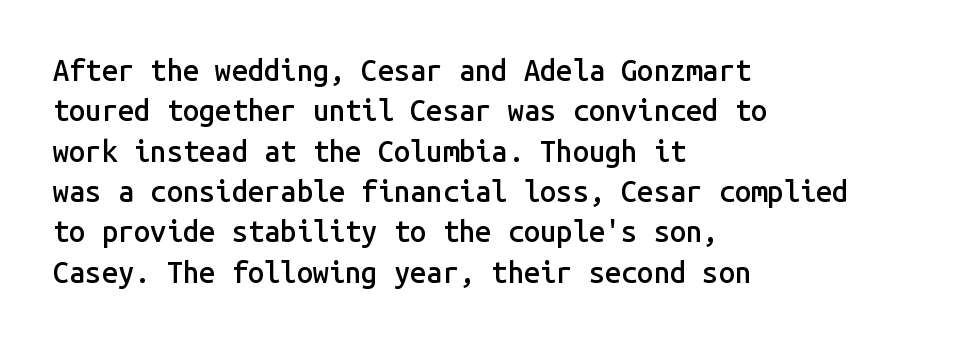
Check the space under the baseline: it is left empty. Between one letter and the next there's only the usual sliver of space. Notice how descenders clear the ascenders below comfortably — that's standard leading. Does the lettering tilt? It doesn't — this is upright. Nope, no serifs anywhere on these letters. Stroke thickness is moderately raised; the sample reads as semibold.
